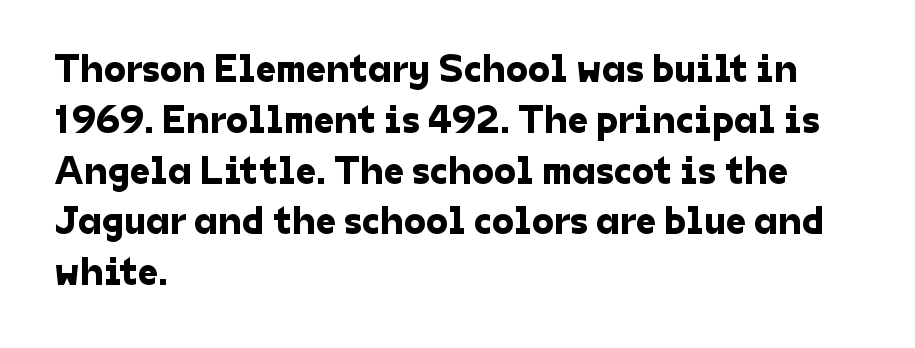
{"serif": "no", "width": "normal", "stroke_contrast": "low", "x_height": "medium", "monospaced": "no", "underline": "no", "align": "left", "line_spacing": "normal", "line_spacing_ratio": 1.27, "letter_spacing": "normal", "letter_spacing_em": 0.0, "glyph_px": 40}
